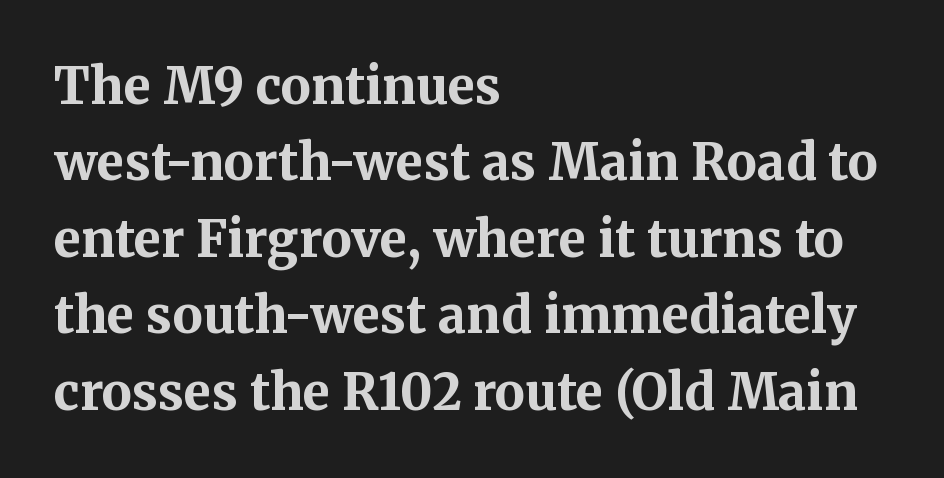
A normal amount of white space separates one row of letters from the next. Every character sits straight up, as roman type does. Here the glyphs are tracked normally, forming tight word shapes. The typesetter chose a ragged-right arrangement here. Plenty of ink on the page — the face is bold.
